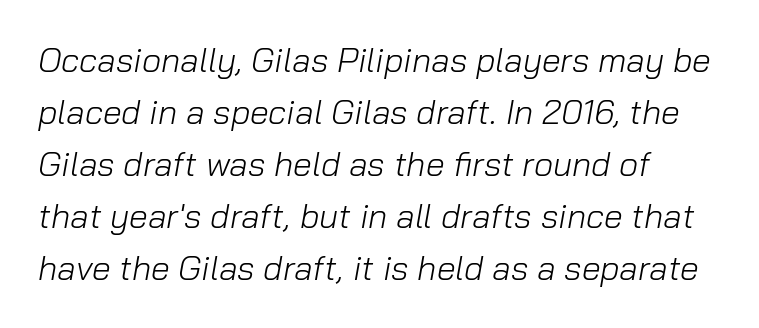
The image shows 34 px light type, italic (leaning right); set left-aligned, normal line spacing (1.53x), normal letter spacing, not underlined; low stroke contrast and a medium x-height.
